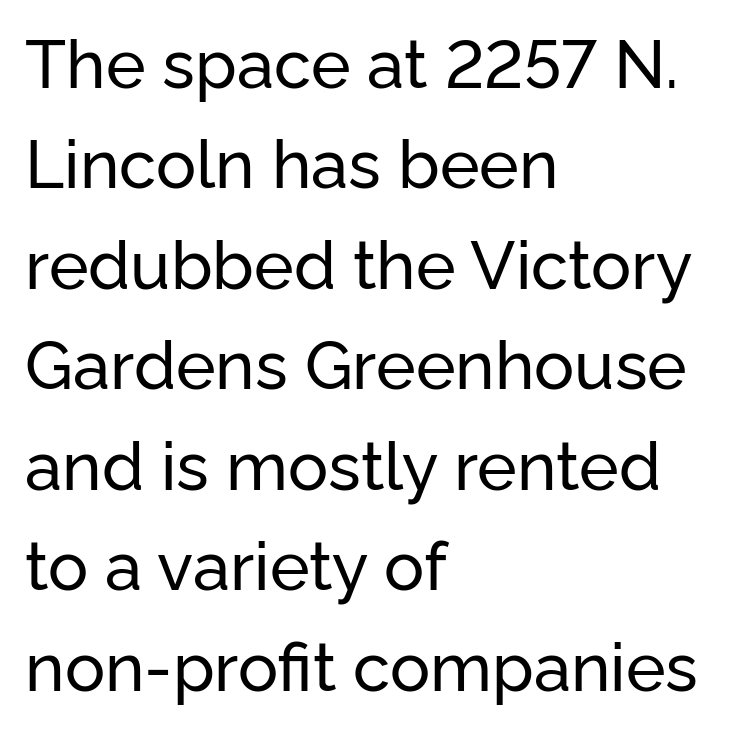
Compared with a centered layout, this one pins lines to the left instead. Honestly, the row spacing looks completely unremarkable. Each row of text sits above clean, open space. Italic? Not at all — the glyphs are vertical. This sample uses plain, unmodified letter spacing.
